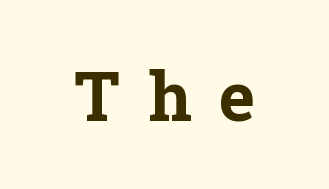
Q: Is the text bold? A: Yes.
Q: Is the text italic (slanted)? A: No, it is upright.
Q: Is the typeface a serif or a sans-serif typeface? A: Serif.
Q: Is the text underlined? A: No.
Q: Is the spacing between letters normal or unusually wide? A: Unusually wide.
Q: Width (condensed, normal, or wide)? A: Normal.
Q: Stroke contrast? A: Low.
Q: x-height? A: Medium.
Q: Monospaced? A: No.
